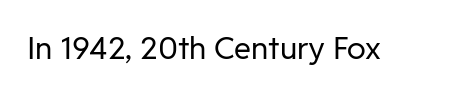
{"serif": "no", "italic": "no", "bold": "no", "weight": "regular", "width": "normal", "stroke_contrast": "low", "x_height": "medium", "monospaced": "no", "underline": "no", "letter_spacing": "normal", "letter_spacing_em": 0.0, "glyph_px": 31}
